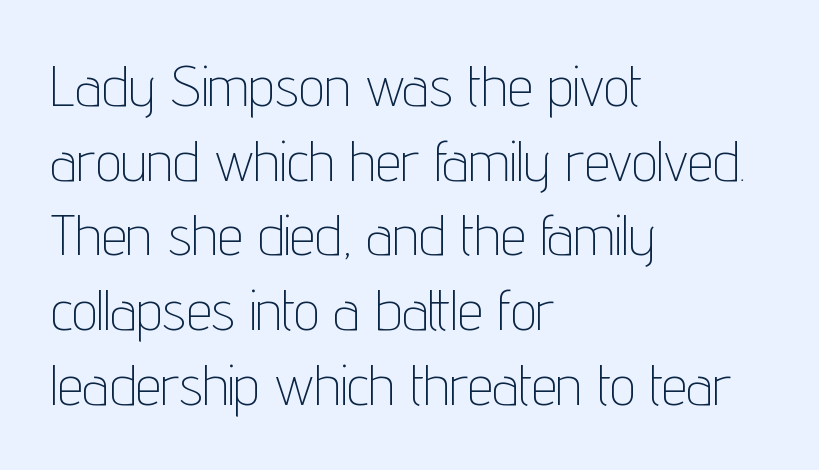
Q: Is the text bold? A: No.
Q: Is the text italic (slanted)? A: No, it is upright.
Q: Is the typeface a serif or a sans-serif typeface? A: Sans-serif.
Q: Is the text underlined? A: No.
Q: How is the paragraph aligned? A: Left-aligned.
Q: Is the spacing between letters normal or unusually wide? A: Normal.
Q: Is the spacing between lines tight, normal or loose? A: Normal.
Q: Width (condensed, normal, or wide)? A: Condensed.
Q: Stroke contrast? A: Low.
Q: x-height? A: Medium.
Q: Monospaced? A: No.
